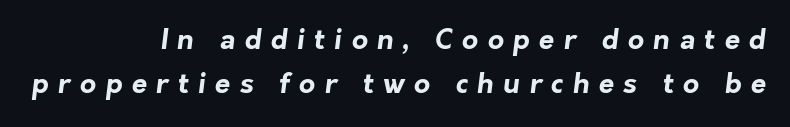
The image shows 28 px bold sans-serif type; set right-aligned, normal line spacing (1.57x), unusually wide letter spacing (+0.33 em), not underlined; low stroke contrast and a medium x-height.
